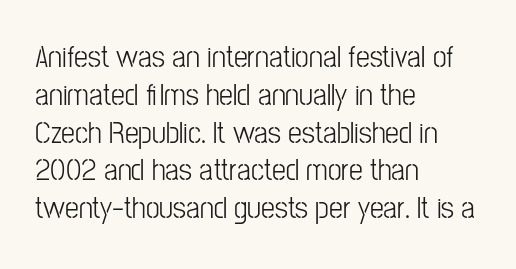
{"serif": "no", "italic": "no", "bold": "no", "weight": "light", "width": "condensed", "stroke_contrast": "low", "x_height": "medium", "monospaced": "no", "underline": "no", "align": "left", "line_spacing_ratio": 1.22, "letter_spacing": "normal", "letter_spacing_em": 0.0, "glyph_px": 31}
